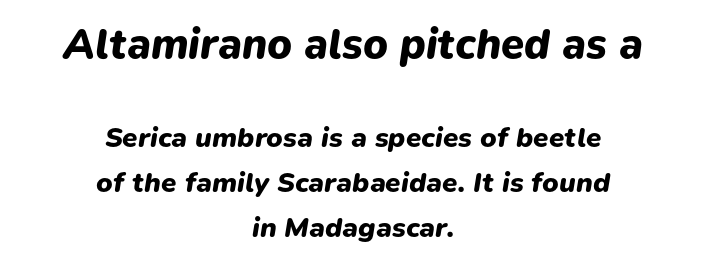
Q: Is the text bold? A: Yes.
Q: Is the text italic (slanted)? A: Yes, it leans right by about 9 degrees.
Q: Is the text underlined? A: No.
Q: How is the paragraph aligned? A: Centered.
Q: Is the spacing between letters normal or unusually wide? A: Normal.
Q: Is the spacing between lines tight, normal or loose? A: Normal.
Q: Which block of text is set in a larger size, the first (top) or the second (bottom)? A: The first (top) one.
Q: Width (condensed, normal, or wide)? A: Normal.
Q: Stroke contrast? A: Low.
Q: x-height? A: Medium.
Q: Monospaced? A: No.
